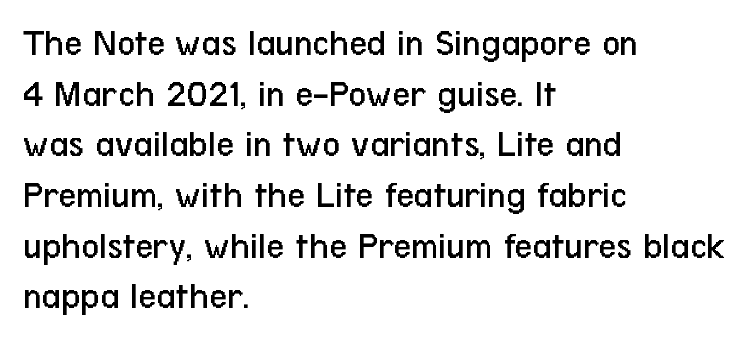
Notice how descenders clear the ascenders below comfortably — that's standard leading. Alignment: flush left. Rule under the text: the space is simply empty. Think of a printed novel: that variable character pitch is what you see here. Are there feet on the stems? There aren't — it's a sans.
